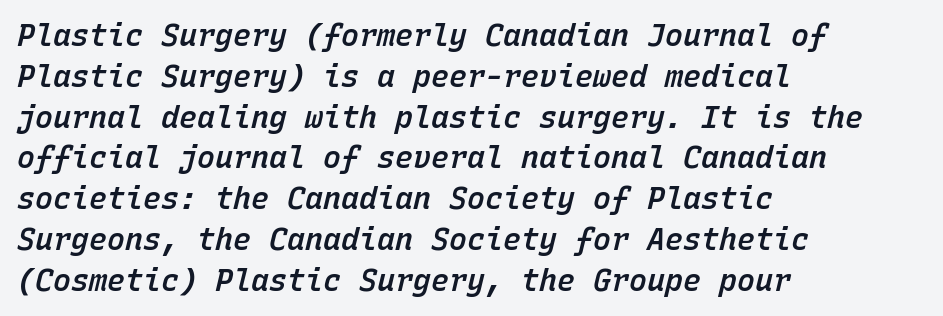
{"italic": "yes", "lean": "right", "slant_degrees": 15, "bold": "semi", "weight": "semibold", "width": "normal", "stroke_contrast": "low", "x_height": "medium", "monospaced": "yes", "underline": "no", "align": "left", "line_spacing": "normal", "line_spacing_ratio": 1.36, "letter_spacing": "normal", "letter_spacing_em": 0.0, "glyph_px": 30}
